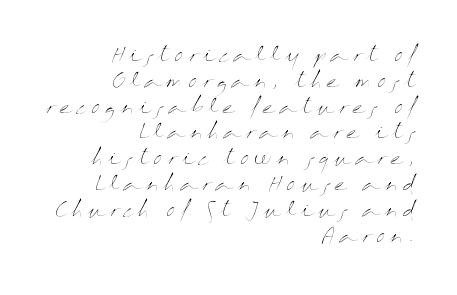
Has an underline been added? It has not. Line ends are locked; line starts wander. Weight: not bold — regular or lighter.
